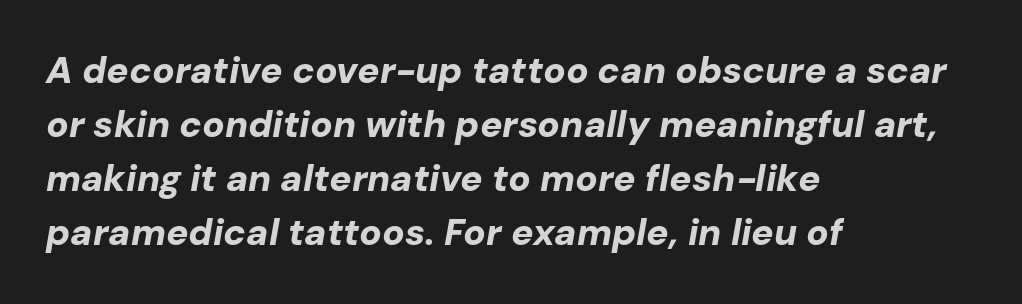
The image shows 37 px bold type, italic (leaning right); set left-aligned, normal line spacing (1.46x), normal letter spacing, not underlined; low stroke contrast and a medium x-height.
